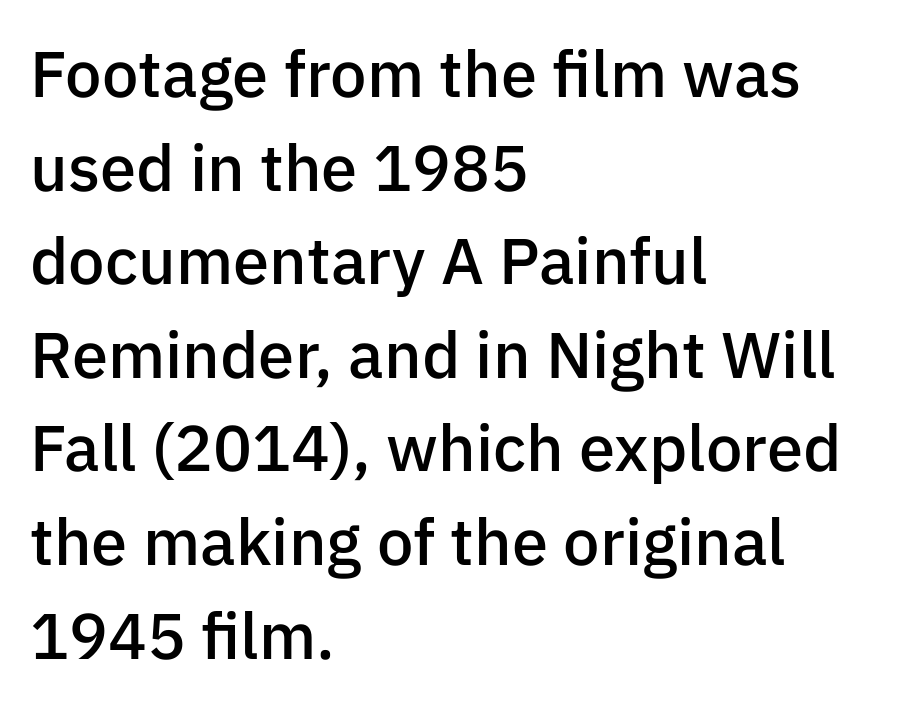
Vertical spacing — default. Words float on clear page, feet unadorned. Line beginnings align vertically; line endings do not. The rendering uses natural spacing where letterforms have individual widths.
